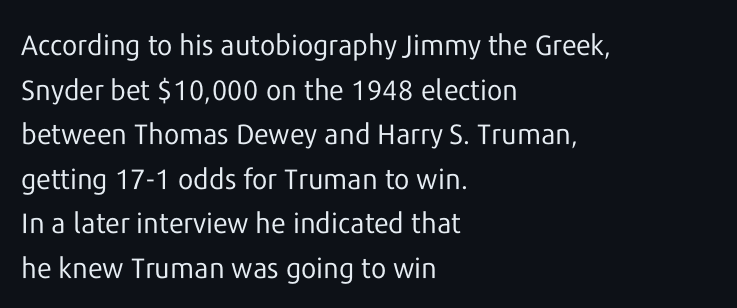
The image shows 28 px regular-weight sans-serif type, upright; set left-aligned, normal line spacing (1.59x), normal letter spacing, not underlined; low stroke contrast and a medium x-height.
